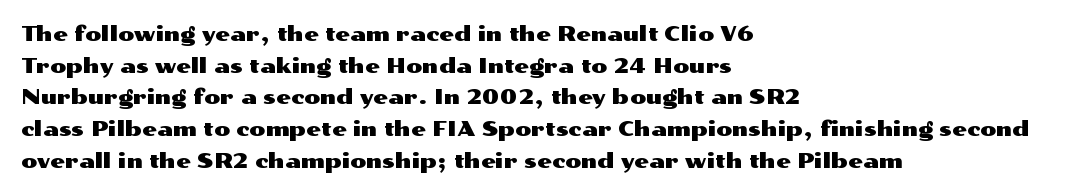
The image shows 21 px text type, upright; set left-aligned, normal line spacing (1.51x), normal letter spacing, not underlined.
